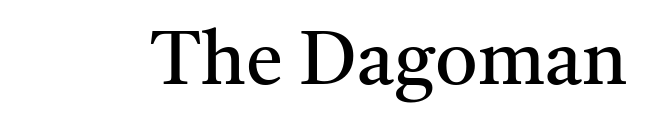
Q: Is the text bold? A: No.
Q: Is the text italic (slanted)? A: No, it is upright.
Q: Is the typeface a serif or a sans-serif typeface? A: Serif.
Q: Is the text underlined? A: No.
Q: Is the spacing between letters normal or unusually wide? A: Normal.
Q: Width (condensed, normal, or wide)? A: Normal.
Q: Stroke contrast? A: Medium.
Q: x-height? A: Medium.
Q: Monospaced? A: No.
